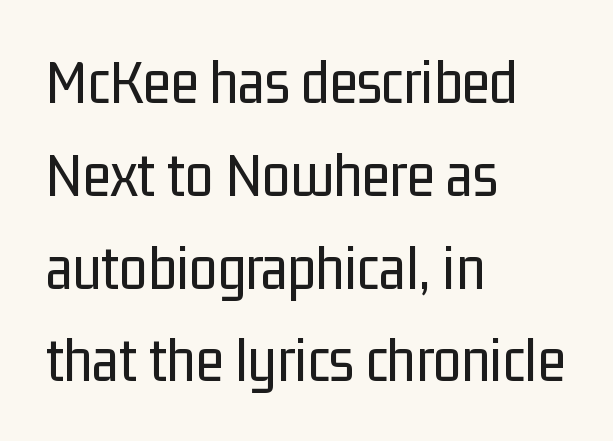
The image shows 64 px regular-weight, condensed sans-serif type, upright; set left-aligned, normal line spacing (1.45x), normal letter spacing, not underlined; low stroke contrast and a medium x-height.
